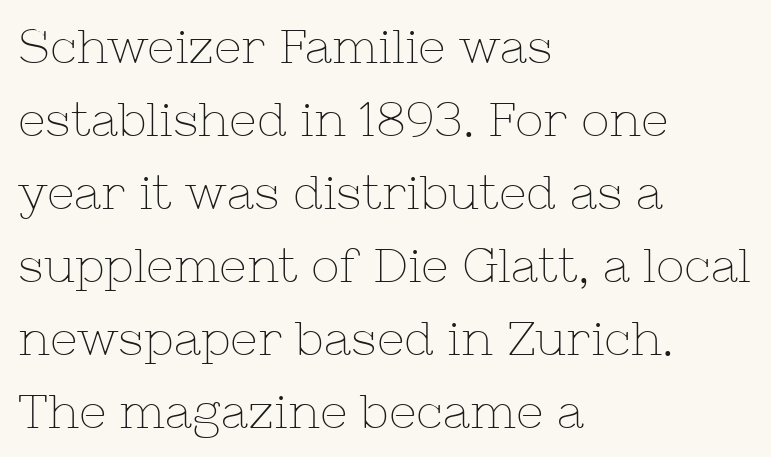
The image shows 48 px thin serif type, upright; set left-aligned, normal line spacing (1.52x), normal letter spacing, not underlined; low stroke contrast and a medium x-height.
